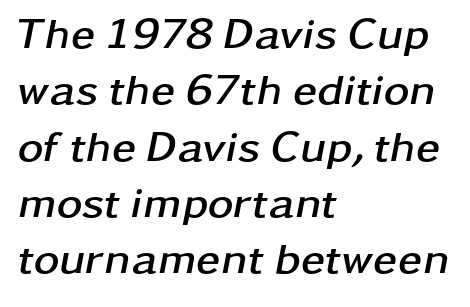
The image shows 44 px semibold, wide type, italic (leaning right); set left-aligned, normal line spacing (1.28x), normal letter spacing, not underlined; low stroke contrast and a medium x-height.
